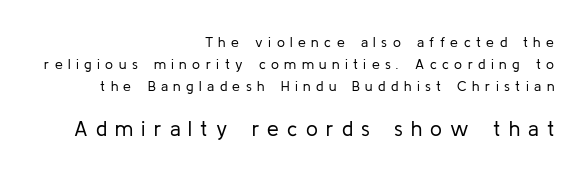
The image shows 21 px text type, upright; set right-aligned, normal line spacing (1.57x), unusually wide letter spacing (+0.39 em), not underlined; the second (bottom) block is 1.5x larger.
